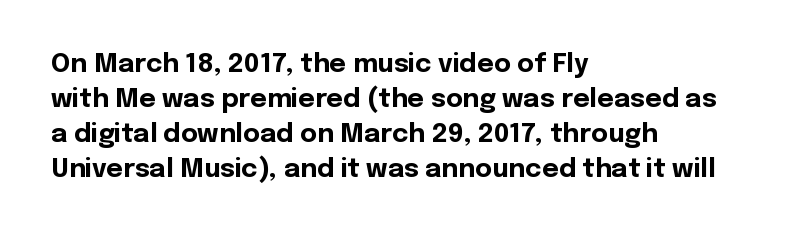
The image shows 26 px bold type, upright; set left-aligned, normal line spacing (1.35x), normal letter spacing, not underlined.
